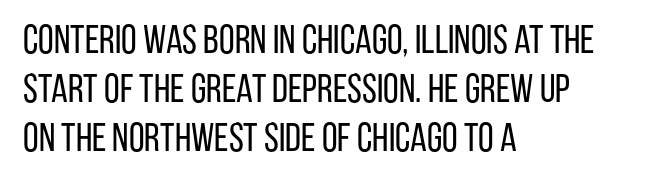
Q: Is the text bold? A: No.
Q: Is the text italic (slanted)? A: No, it is upright.
Q: Is the typeface a serif or a sans-serif typeface? A: Sans-serif.
Q: Is the text underlined? A: No.
Q: How is the paragraph aligned? A: Left-aligned.
Q: Is the spacing between letters normal or unusually wide? A: Normal.
Q: Width (condensed, normal, or wide)? A: Condensed.
Q: Stroke contrast? A: Low.
Q: x-height? A: Large.
Q: Monospaced? A: No.
